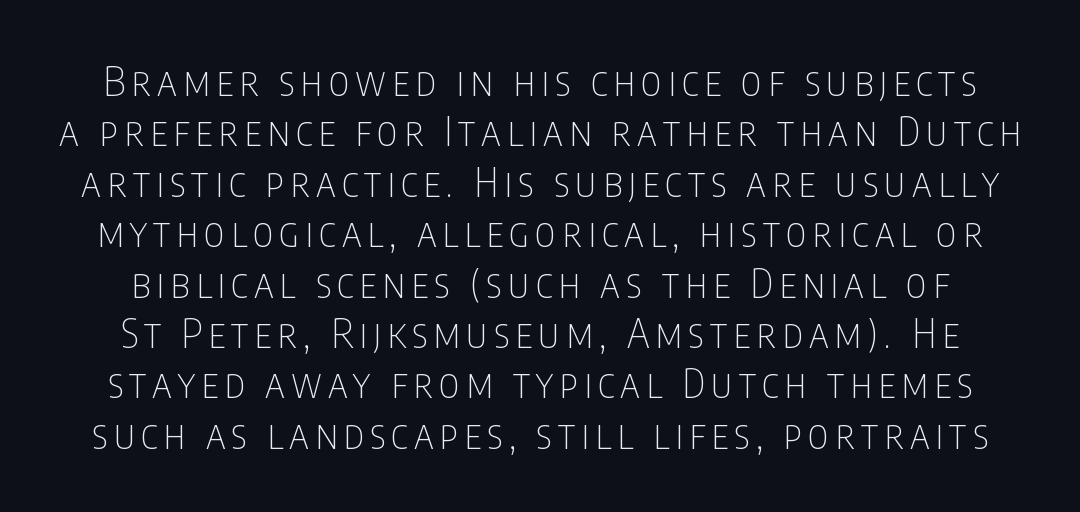
{"serif": "no", "italic": "no", "bold": "no", "weight": "thin", "width": "condensed", "stroke_contrast": "low", "x_height": "large", "monospaced": "no", "underline": "no", "line_spacing": "normal", "line_spacing_ratio": 1.26, "glyph_px": 40}
